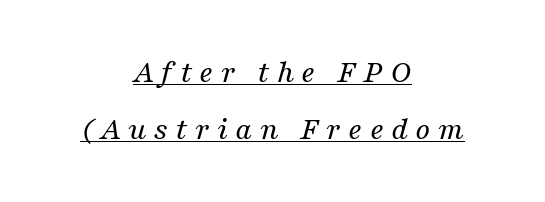
The image shows 33 px regular-weight serif type, italic (leaning right); set centered, line spacing 1.72x, unusually wide letter spacing (+0.22 em), underlined; medium stroke contrast and a medium x-height.
